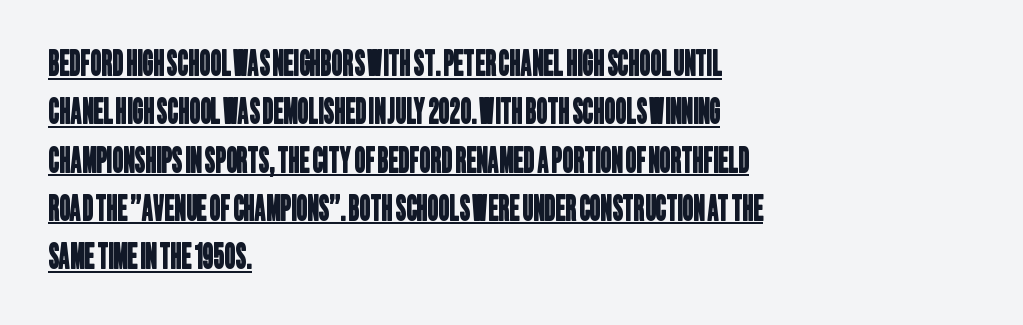
{"serif": "no", "width": "condensed", "stroke_contrast": "low", "x_height": "large", "monospaced": "no", "underline": "yes", "align": "left", "line_spacing": "normal", "line_spacing_ratio": 1.42, "letter_spacing": "normal", "letter_spacing_em": 0.0, "glyph_px": 34}
